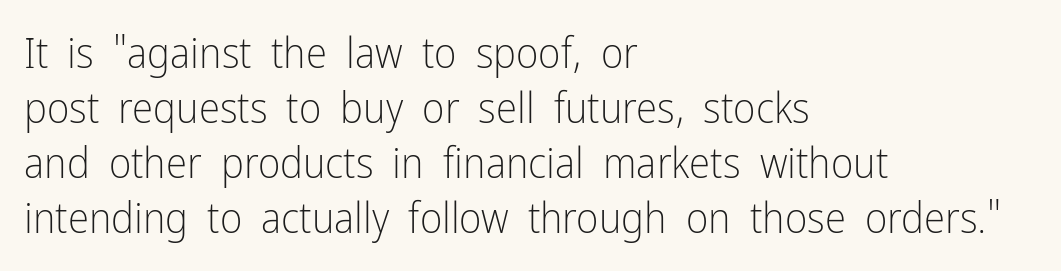
{"serif": "no", "italic": "no", "bold": "no", "weight": "light", "width": "condensed", "stroke_contrast": "low", "x_height": "medium", "monospaced": "no", "underline": "no", "align": "left", "line_spacing": "normal", "line_spacing_ratio": 1.28, "letter_spacing": "normal", "letter_spacing_em": 0.0, "glyph_px": 43}
